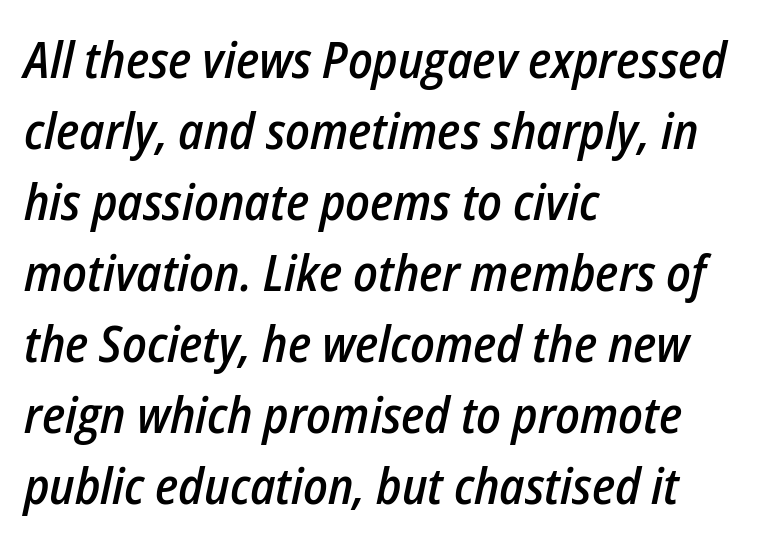
Q: Is the text bold? A: Semi-bold.
Q: Is the text italic (slanted)? A: Yes, it leans right by about 12 degrees.
Q: Is the text underlined? A: No.
Q: How is the paragraph aligned? A: Left-aligned.
Q: Is the spacing between letters normal or unusually wide? A: Normal.
Q: Is the spacing between lines tight, normal or loose? A: Normal.
Q: Width (condensed, normal, or wide)? A: Condensed.
Q: Stroke contrast? A: Low.
Q: x-height? A: Medium.
Q: Monospaced? A: No.
